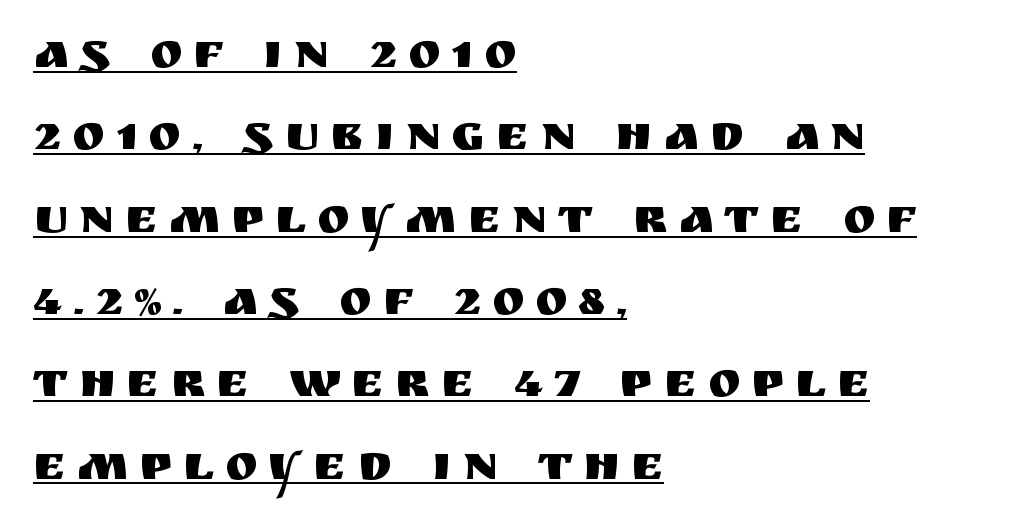
{"serif": "no", "italic": "no", "width": "normal", "stroke_contrast": "medium", "x_height": "large", "monospaced": "no", "underline": "yes", "align": "left", "line_spacing": "normal", "line_spacing_ratio": 1.68, "letter_spacing": "wide", "letter_spacing_em": 0.23, "glyph_px": 49}
